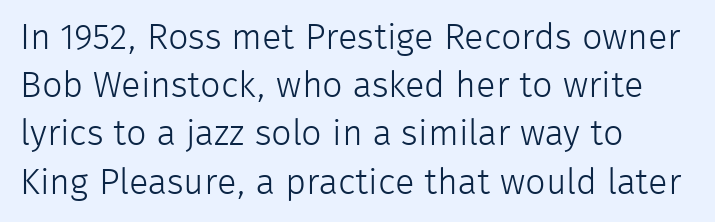
The image shows 36 px light sans-serif type, upright; set left-aligned, normal line spacing (1.34x), normal letter spacing, not underlined; low stroke contrast and a medium x-height.
